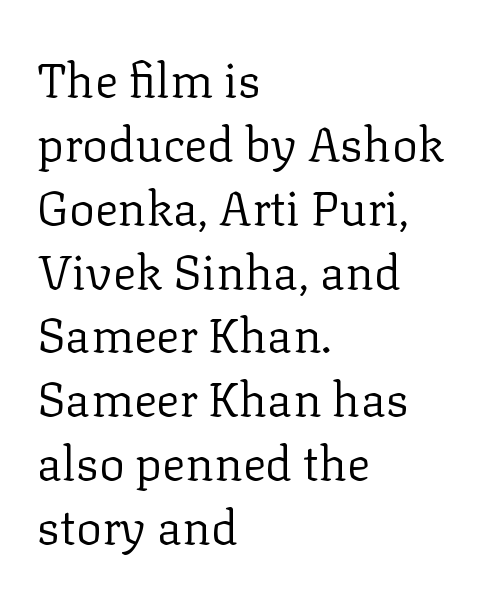
{"serif": "yes", "italic": "no", "bold": "no", "weight": "regular", "width": "normal", "stroke_contrast": "low", "x_height": "medium", "monospaced": "no", "underline": "no", "align": "left", "line_spacing": "normal", "line_spacing_ratio": 1.33, "letter_spacing": "normal", "letter_spacing_em": 0.0, "glyph_px": 48}
